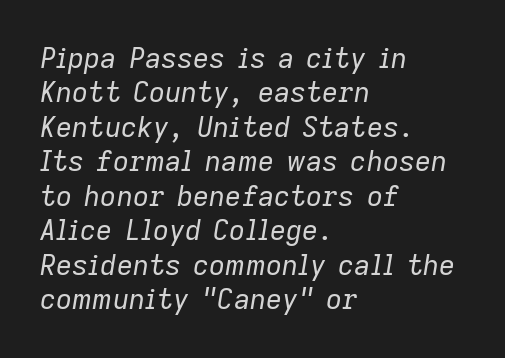
The image shows 28 px regular-weight type, italic (leaning right); set left-aligned, line spacing 1.23x, normal letter spacing, not underlined; low stroke contrast and a medium x-height.
